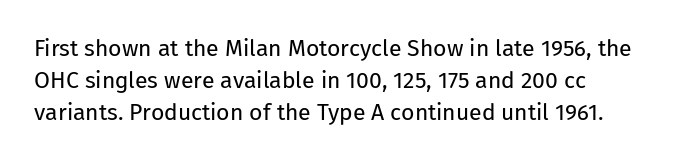
Counters stay open thanks to moderate or lighter strokes. Observe the ordinary spacing: letters are neighbours, not strangers. Interline gaps are of average width in this sample. Each row of text sits above clean, open space.
